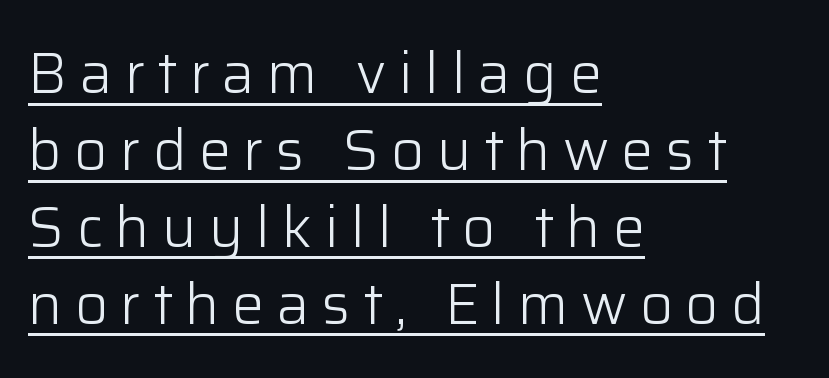
Leading: standard. This sample has the flowing, uneven cadence of proportional lettering. Words appear elongated and porous because spacing is wide. Note: no serifs on the glyphs. The sample's only ornament is a line tracing under the words.
